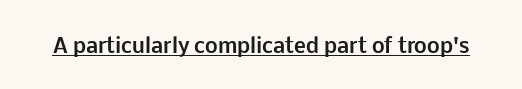
{"italic": "no", "bold": "yes", "underline": "yes", "letter_spacing": "normal", "letter_spacing_em": 0.0, "glyph_px": 20}
